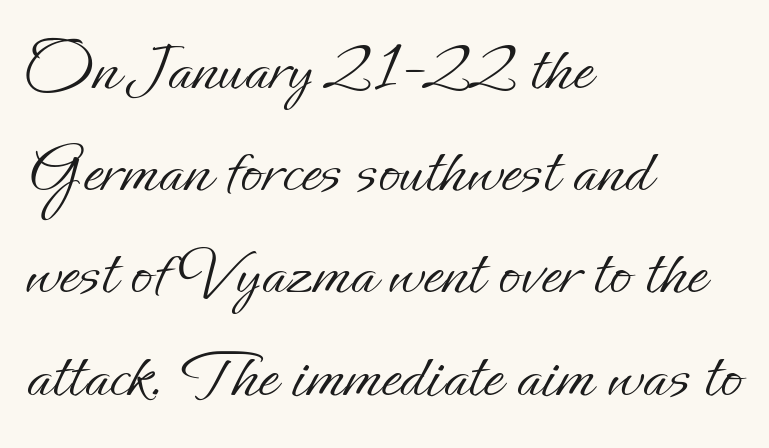
The image shows 71 px light type; set left-aligned, normal line spacing (1.44x), normal letter spacing, not underlined; low stroke contrast and a small x-height.
